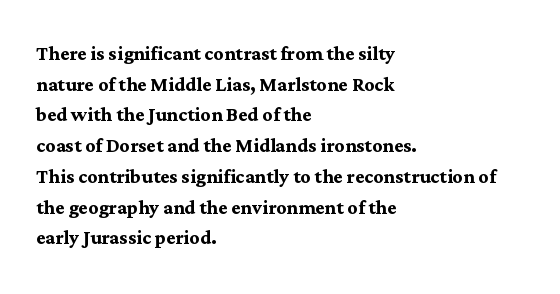
The image shows 25 px bold type, upright; set left-aligned, line spacing 1.23x, normal letter spacing, not underlined.
